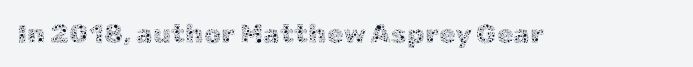
Q: Is the text bold? A: No.
Q: Is the text italic (slanted)? A: No, it is upright.
Q: Is the text underlined? A: No.
Q: Is the spacing between letters normal or unusually wide? A: Normal.
